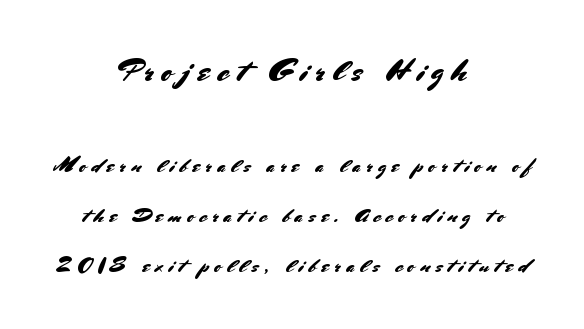
{"serif": "no", "width": "normal", "stroke_contrast": "medium", "x_height": "small", "monospaced": "no", "underline": "no", "align": "center", "line_spacing": "loose", "line_spacing_ratio": 2.38, "letter_spacing": "wide", "letter_spacing_em": 0.26, "larger_block": "first", "size_ratio": 1.52, "glyph_px": 32}
